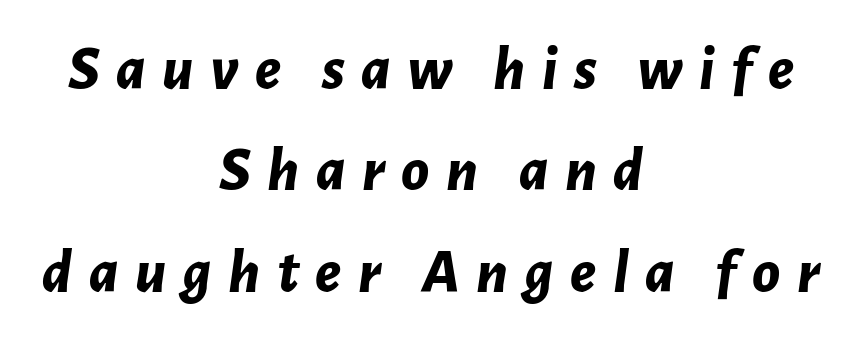
{"italic": "yes", "lean": "right", "slant_degrees": 7, "bold": "yes", "weight": "bold", "width": "normal", "stroke_contrast": "low", "x_height": "medium", "monospaced": "no", "underline": "no", "align": "center", "line_spacing": "normal", "line_spacing_ratio": 1.61, "letter_spacing": "wide", "letter_spacing_em": 0.26, "glyph_px": 63}
